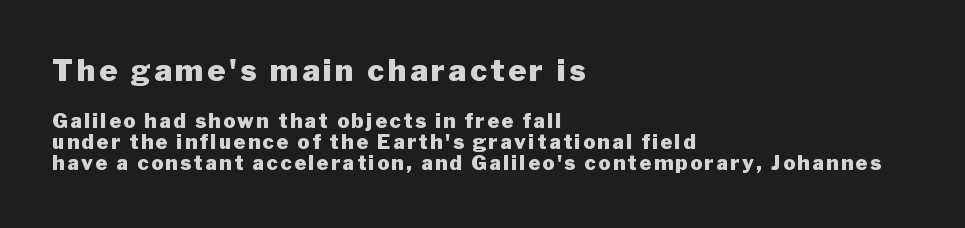
The letters stand upright; this is a roman face. Students, this is bold: see how much ink each stroke carries. The more generous point size was reserved for the upper chunk. Compared with a centered layout, this one pins lines to the left instead. Serif or sans? Sans — the stroke terminals are bare.
